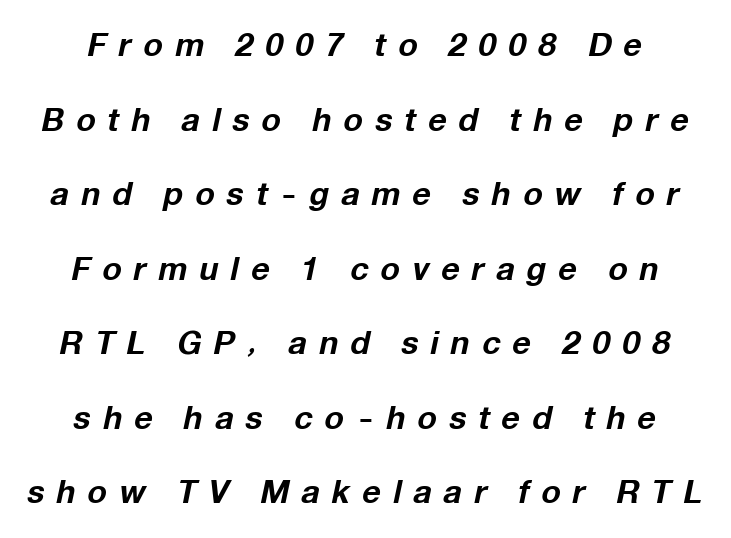
The zone under the glyphs is completely vacant. Weight check: bold — yes, fully. The rendering applies a slant to the glyphs. Both edges are ragged and mirror each other, which tells us the setting is centered. The line texture is sparse and dotted thanks to wide tracking.
